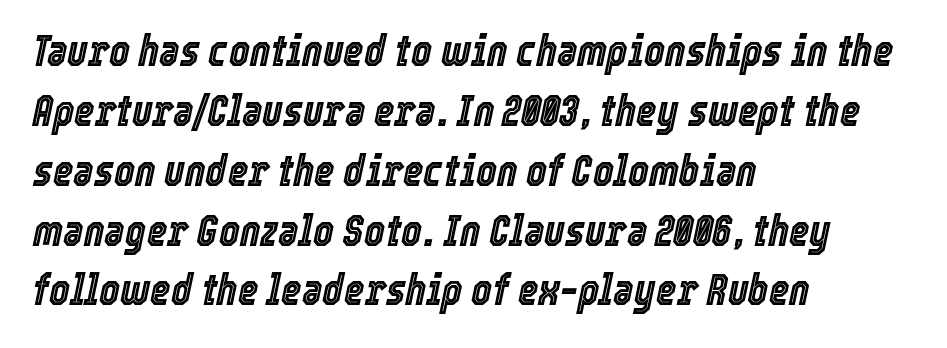
The image shows 44 px condensed type, italic (leaning right); set left-aligned, normal line spacing (1.36x), normal letter spacing, not underlined; a medium x-height.
